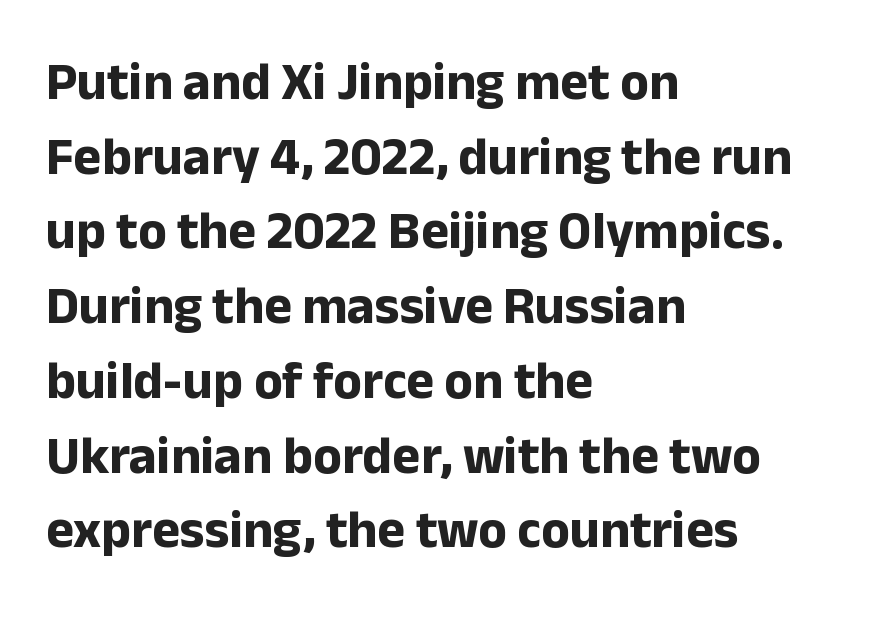
{"serif": "no", "italic": "no", "bold": "yes", "weight": "bold", "width": "normal", "stroke_contrast": "low", "x_height": "medium", "monospaced": "no", "underline": "no", "align": "left", "line_spacing": "normal", "line_spacing_ratio": 1.41, "letter_spacing": "normal", "letter_spacing_em": 0.0, "glyph_px": 53}
